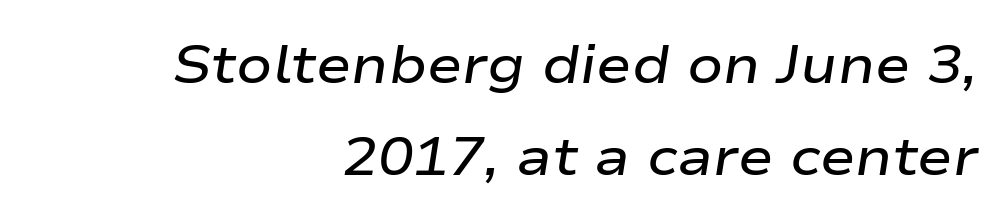
The image shows 53 px semibold, wide type, italic (leaning right); set right-aligned, line spacing 1.73x, normal letter spacing, not underlined; low stroke contrast and a medium x-height.
